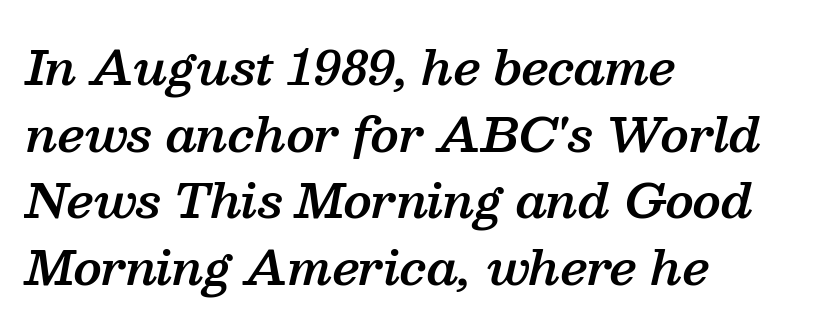
{"serif": "yes", "italic": "yes", "lean": "right", "slant_degrees": 13, "bold": "semi", "weight": "semibold", "width": "normal", "stroke_contrast": "medium", "x_height": "medium", "monospaced": "no", "underline": "no", "align": "left", "line_spacing": "normal", "line_spacing_ratio": 1.42, "letter_spacing": "normal", "letter_spacing_em": 0.0, "glyph_px": 47}
